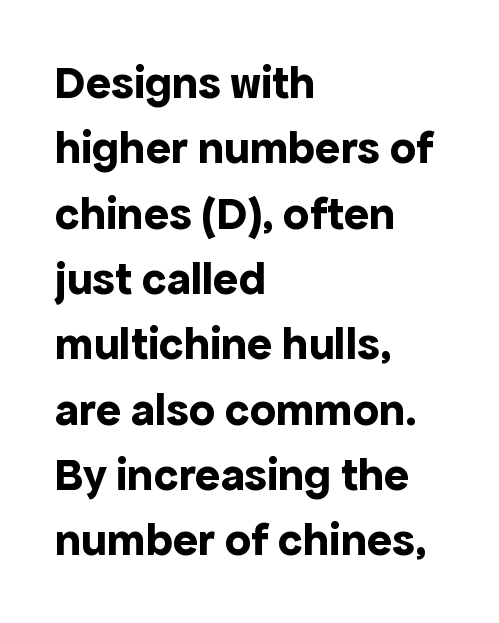
The image shows 47 px bold sans-serif type, upright; set left-aligned, normal line spacing (1.39x), normal letter spacing, not underlined; a medium x-height.
